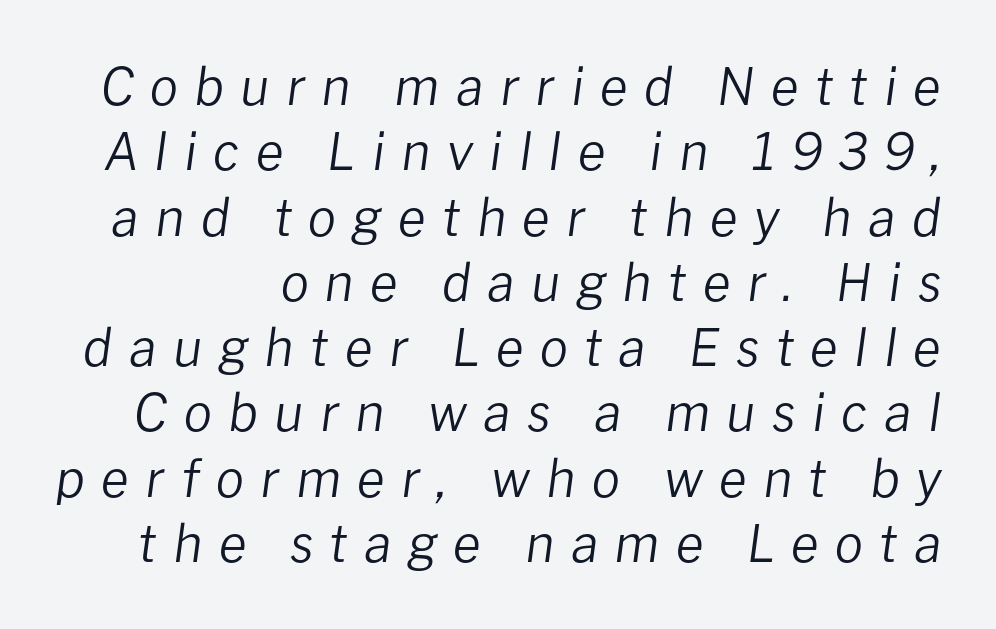
Q: Is the text bold? A: No.
Q: Is the text italic (slanted)? A: Yes, it leans right by about 8 degrees.
Q: Is the text underlined? A: No.
Q: Is the spacing between letters normal or unusually wide? A: Unusually wide.
Q: Is the spacing between lines tight, normal or loose? A: Normal.
Q: Width (condensed, normal, or wide)? A: Normal.
Q: Stroke contrast? A: Low.
Q: x-height? A: Medium.
Q: Monospaced? A: No.
